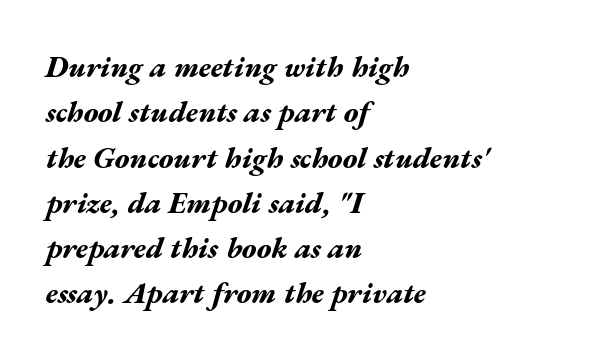
This sample has the flowing, uneven cadence of proportional lettering. Strong, thick strokes mark this as bold type. You can tell it's italic because the verticals aren't actually vertical. Lines of text with bare space underneath. Spacing between characters is what you'd get straight out of the box.
